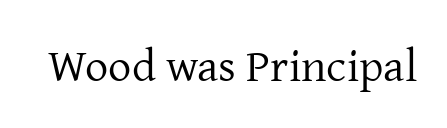
The lettering stays uniformly vertical, giving the passage a roman look. The passage shown is not underscored anywhere. To sum up the face: it has serifs. The cut favours lightness, reaching ordinary text weight at its darkest. You could not count columns in this text — the font is proportionally spaced. Standard letterfit; no display-style spreading of the glyphs.
